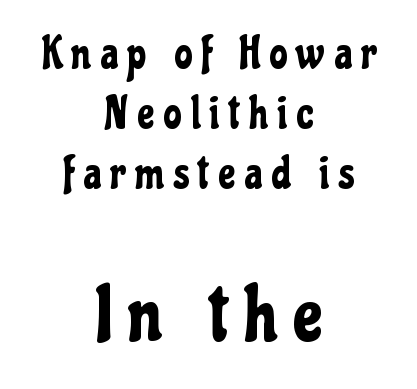
{"serif": "no", "italic": "no", "width": "condensed", "stroke_contrast": "low", "x_height": "medium", "monospaced": "no", "underline": "no", "align": "center", "line_spacing": "normal", "line_spacing_ratio": 1.33, "letter_spacing": "wide", "letter_spacing_em": 0.21, "larger_block": "second", "size_ratio": 1.73, "glyph_px": 78}
